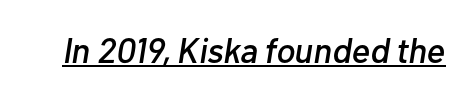
Q: Is the text italic (slanted)? A: Yes, it leans right by about 10 degrees.
Q: Is the text underlined? A: Yes.
Q: Is the spacing between letters normal or unusually wide? A: Normal.
Q: Width (condensed, normal, or wide)? A: Normal.
Q: Stroke contrast? A: Low.
Q: x-height? A: Medium.
Q: Monospaced? A: No.
